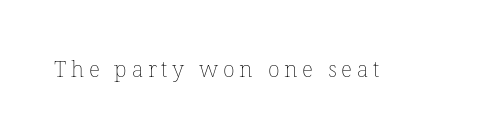
Descenders are the only things crossing below the line. This sample uses an upright cut, with every glyph sitting square on the baseline. Heaviness? Minimal to ordinary, like unemphasized prose. Observe the wide spacing: letters keep a clear distance from each other.
